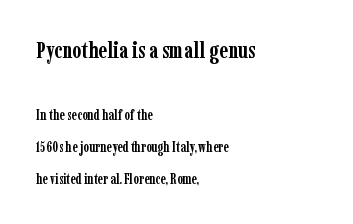
{"italic": "no", "bold": "yes", "underline": "no", "align": "left", "line_spacing": "loose", "line_spacing_ratio": 2.26, "letter_spacing": "normal", "letter_spacing_em": 0.0, "larger_block": "first", "size_ratio": 1.64, "glyph_px": 23}
